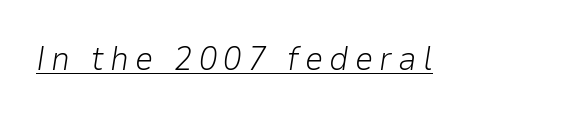
The image shows 33 px light type, italic (leaning right); set underlined; low stroke contrast and a medium x-height.
